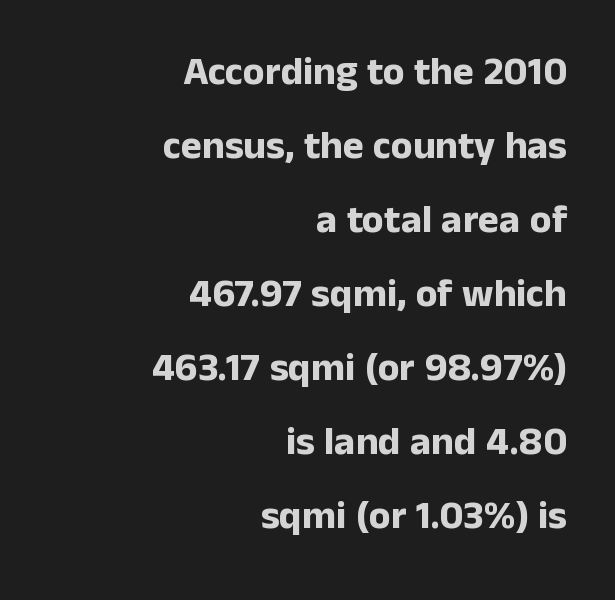
Q: Is the text bold? A: Yes.
Q: Is the text italic (slanted)? A: No, it is upright.
Q: Is the typeface a serif or a sans-serif typeface? A: Sans-serif.
Q: Is the text underlined? A: No.
Q: How is the paragraph aligned? A: Right-aligned.
Q: Is the spacing between letters normal or unusually wide? A: Normal.
Q: Width (condensed, normal, or wide)? A: Normal.
Q: Stroke contrast? A: Low.
Q: x-height? A: Medium.
Q: Monospaced? A: No.
